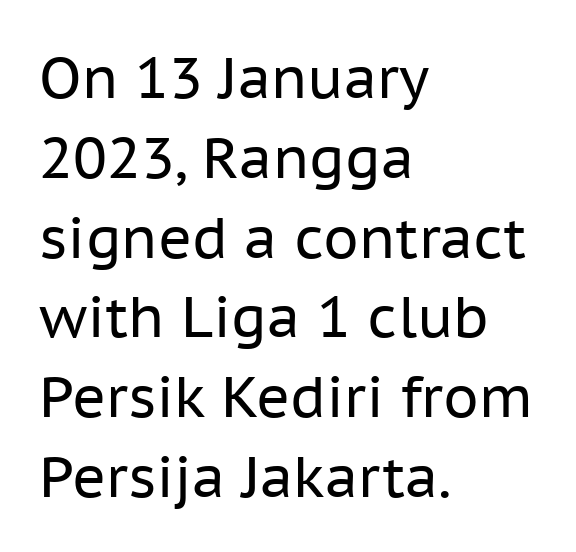
The image shows 57 px regular-weight sans-serif type, upright; set left-aligned, normal line spacing (1.4x), normal letter spacing, not underlined; low stroke contrast and a medium x-height.
